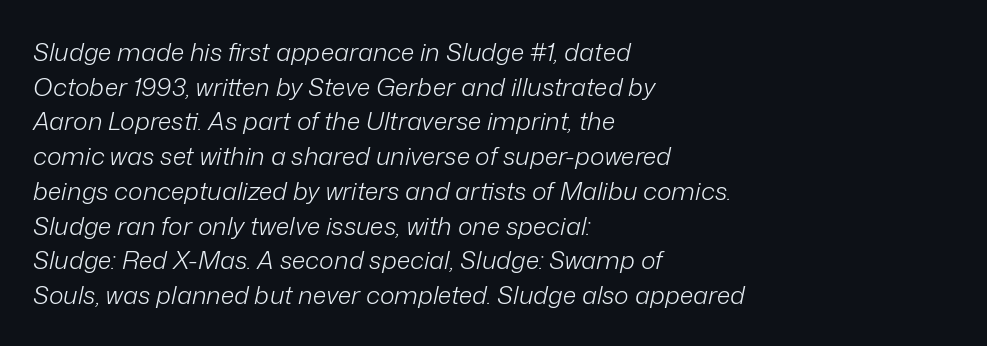
The image shows 25 px text type, italic (leaning right); set left-aligned, normal line spacing (1.39x), normal letter spacing, not underlined.
